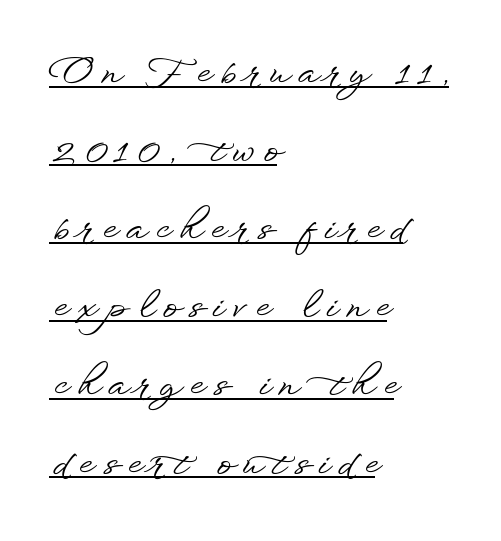
What stands out about the letter spacing? Its width — letters are far apart. Notice how the passage keeps a crisp vertical edge on the left only. The space between consecutive lines is lavish. These lines are rendered in a variable-pitch font.
